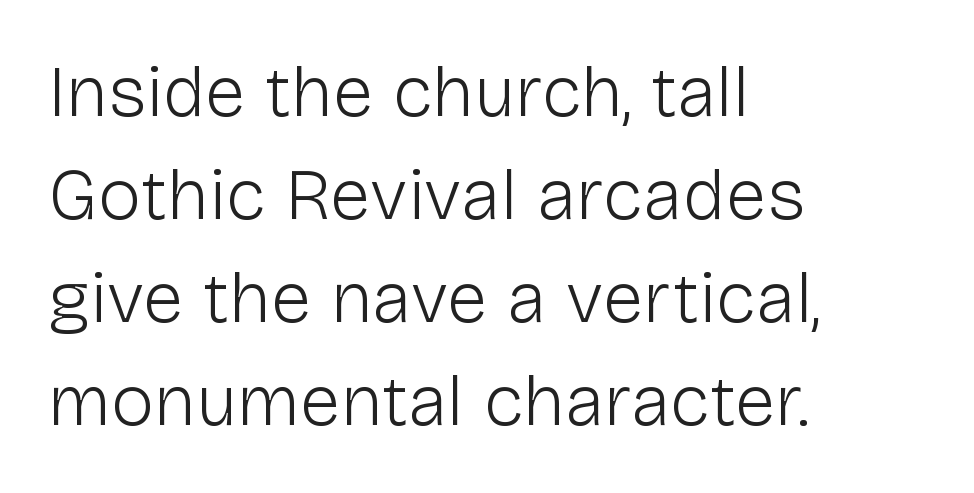
The image shows 73 px light sans-serif type, upright; set left-aligned, normal line spacing (1.41x), normal letter spacing, not underlined; low stroke contrast and a medium x-height.
